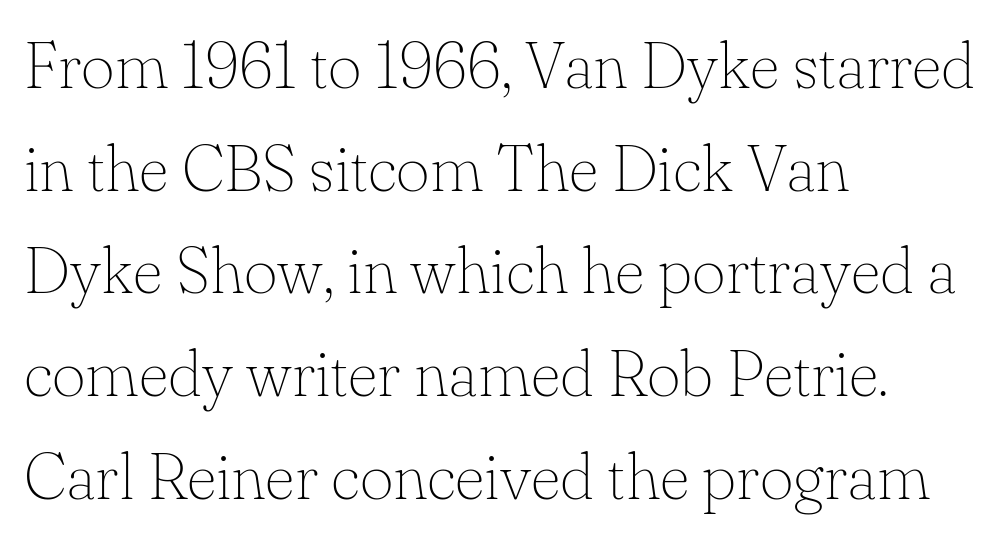
The image shows 65 px thin serif type, upright; set left-aligned, normal line spacing (1.58x), normal letter spacing, not underlined; low stroke contrast and a small x-height.
